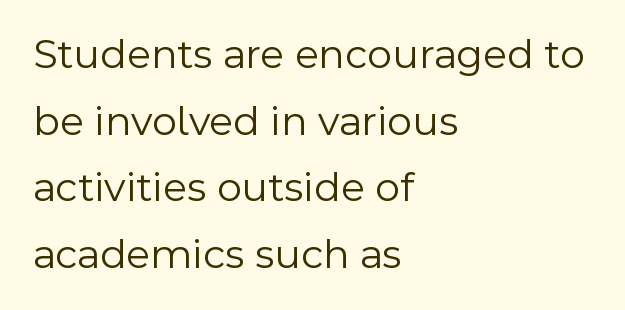
The image shows 43 px light sans-serif type, upright; set left-aligned, normal line spacing (1.55x), normal letter spacing, not underlined; a medium x-height.
